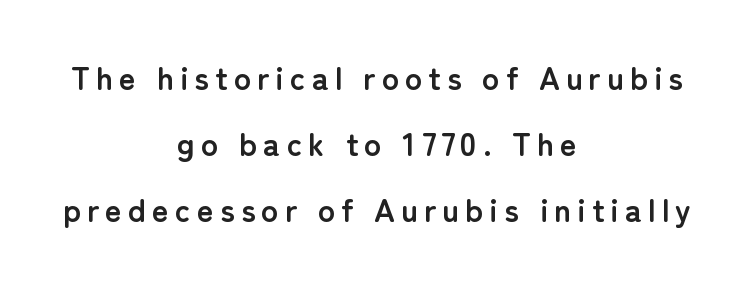
No italicization has been applied; the sample stays upright. Heft: maximum for text — a bold. Words float on clear page, feet unadorned. In CSS terms this would be text-align: center. Looks like regular typesetting: each glyph gets only the width it needs.
